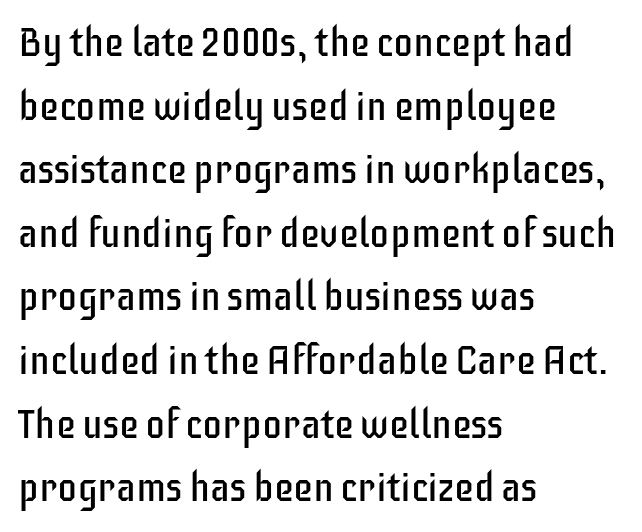
The image shows 40 px regular-weight, condensed sans-serif type, upright; set left-aligned, normal line spacing (1.59x), normal letter spacing, not underlined; low stroke contrast and a large x-height.
